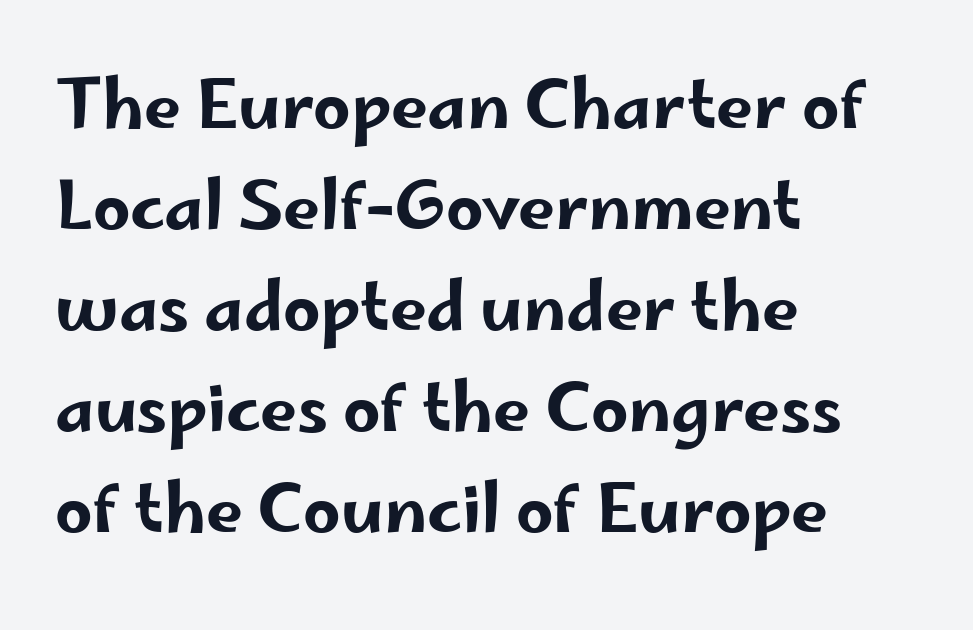
The image shows 66 px wide sans-serif type, upright; set left-aligned, normal line spacing (1.53x), normal letter spacing, not underlined; low stroke contrast and a small x-height.
